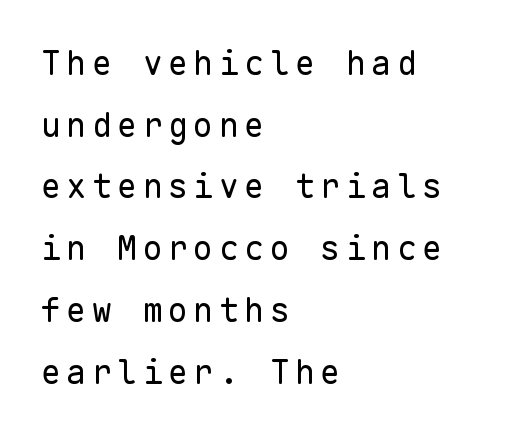
{"serif": "no", "italic": "no", "bold": "no", "weight": "regular", "width": "normal", "stroke_contrast": "low", "x_height": "medium", "monospaced": "yes", "underline": "no", "align": "left", "line_spacing_ratio": 1.87, "glyph_px": 33}
